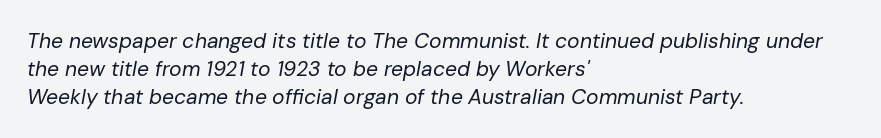
The image shows 21 px text type, italic (leaning right); set left-aligned, normal line spacing (1.33x), normal letter spacing, not underlined.
